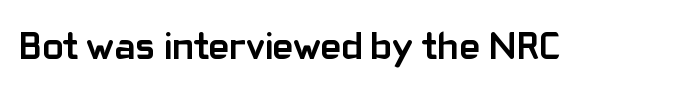
Q: Is the text bold? A: Yes.
Q: Is the text italic (slanted)? A: No, it is upright.
Q: Is the typeface a serif or a sans-serif typeface? A: Sans-serif.
Q: Is the text underlined? A: No.
Q: Is the spacing between letters normal or unusually wide? A: Normal.
Q: Width (condensed, normal, or wide)? A: Normal.
Q: Stroke contrast? A: Low.
Q: x-height? A: Medium.
Q: Monospaced? A: No.
